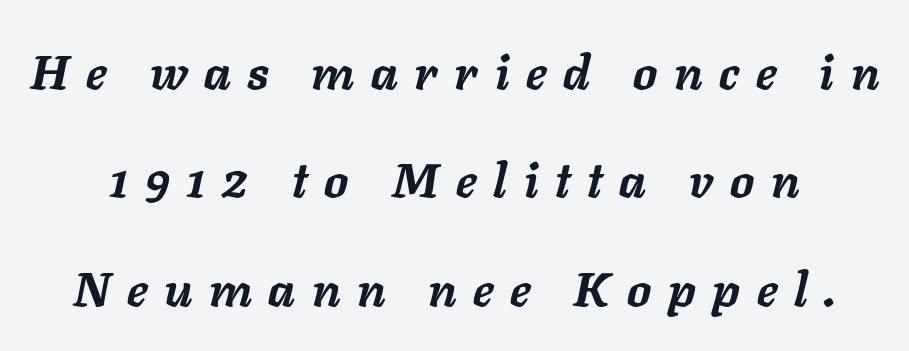
The image shows 48 px semibold type, italic (leaning right); set loose line spacing (2.26x), unusually wide letter spacing (+0.35 em), not underlined; low stroke contrast and a medium x-height.
